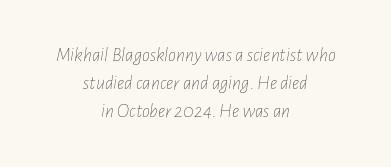
{"italic": "yes", "lean": "right", "slant_degrees": 7, "bold": "no", "underline": "no", "align": "center", "line_spacing": "normal", "line_spacing_ratio": 1.41, "letter_spacing": "normal", "letter_spacing_em": 0.0, "glyph_px": 20}
